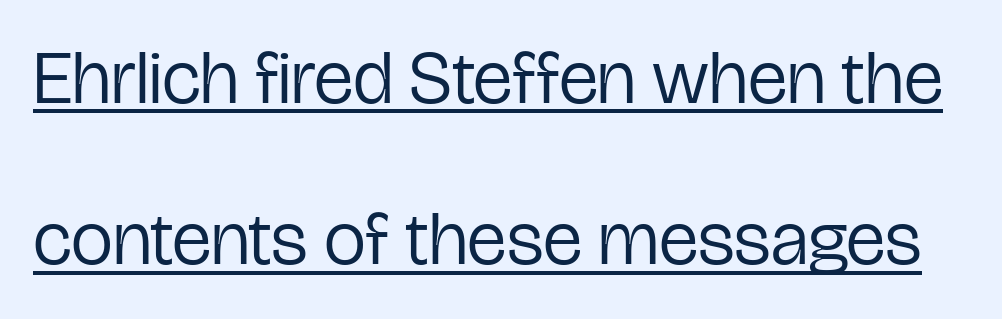
Spacing between characters is what you'd get straight out of the box. Upright lettering throughout. Looks like regular typesetting: each glyph gets only the width it needs. What decoration does the sample have? An underline. Rows of type keep a wide berth in the vertical direction. On a weight scale, this lands at 450 or below.
